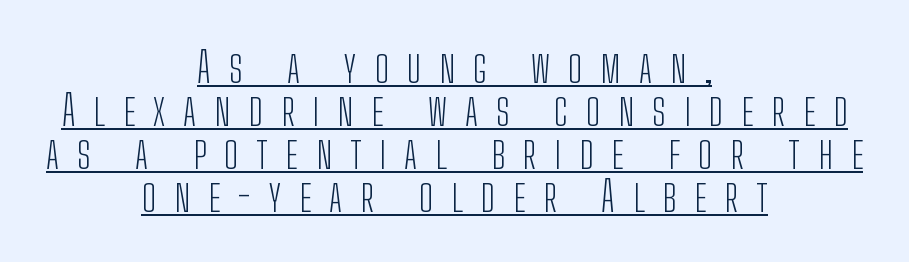
The image shows 42 px light, condensed sans-serif type, upright; set centered, tight line spacing (1.02x), unusually wide letter spacing (+0.43 em), underlined; low stroke contrast and a medium x-height.
